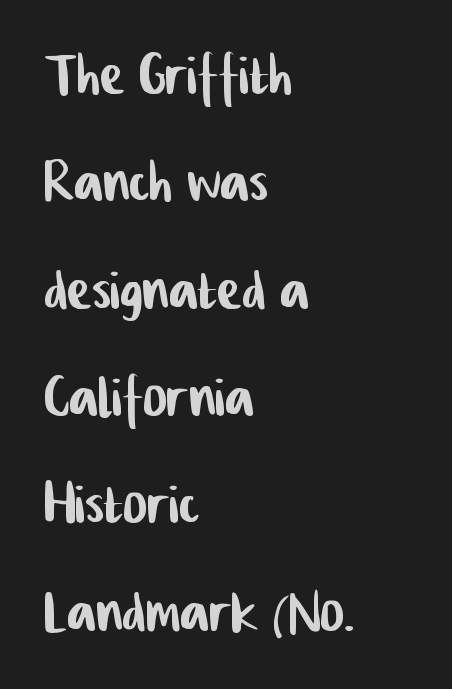
{"serif": "no", "width": "condensed", "stroke_contrast": "low", "x_height": "medium", "monospaced": "no", "underline": "no", "align": "left", "line_spacing": "normal", "line_spacing_ratio": 1.47, "letter_spacing": "normal", "letter_spacing_em": 0.0, "glyph_px": 73}
